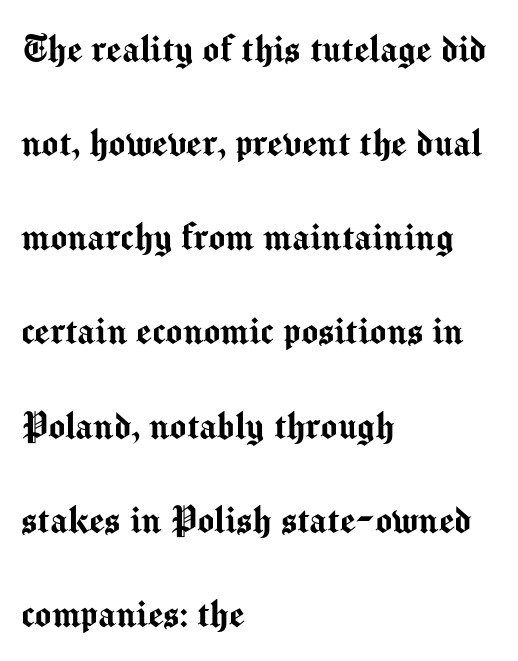
The image shows 44 px sans-serif type, upright; set left-aligned, loose line spacing (2.14x), normal letter spacing, not underlined; medium stroke contrast and a medium x-height.
